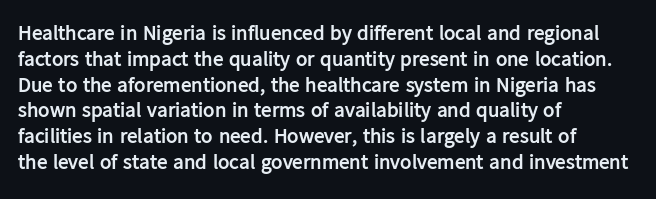
Q: Is the text bold? A: Yes.
Q: Is the text italic (slanted)? A: No, it is upright.
Q: Is the text underlined? A: No.
Q: How is the paragraph aligned? A: Left-aligned.
Q: Is the spacing between letters normal or unusually wide? A: Normal.
